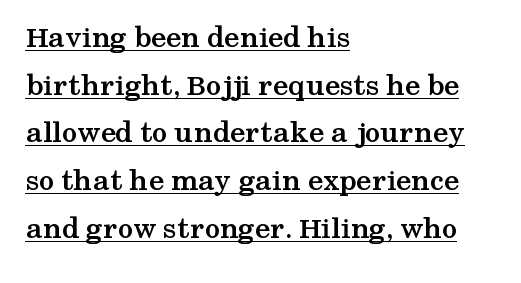
Casual observation: everything's shoved over to the left. Caption: lettering with a line underneath. Character widths vary here, with narrow letters taking less room than wide ones. Classification — serif. How are the letters spaced? Ordinarily, with no added tracking.
